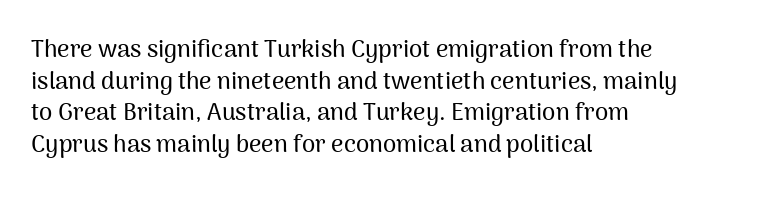
The image shows 24 px text type, upright; set left-aligned, normal line spacing (1.32x), normal letter spacing, not underlined.
